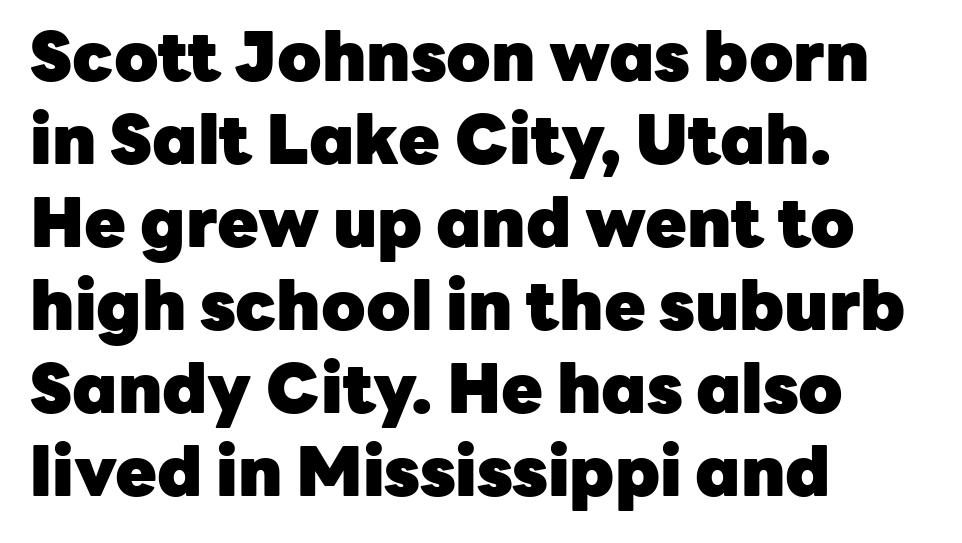
A classic flush-left, rag-right setting is used for this passage. Characters remain perfectly vertical along every line. Descenders are the only things crossing below the line. Each glyph is drawn with heavy, bold strokes. The typeface chosen for these lines omits serifs.
